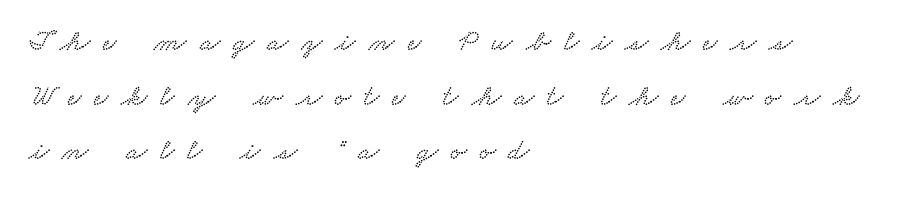
Q: Is the typeface a serif or a sans-serif typeface? A: Serif.
Q: Is the text underlined? A: No.
Q: How is the paragraph aligned? A: Left-aligned.
Q: Is the spacing between letters normal or unusually wide? A: Unusually wide.
Q: Width (condensed, normal, or wide)? A: Wide.
Q: Stroke contrast? A: Low.
Q: x-height? A: Small.
Q: Monospaced? A: No.
